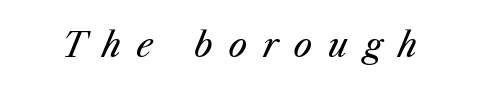
{"italic": "yes", "lean": "right", "slant_degrees": 25, "bold": "no", "weight": "regular", "width": "normal", "stroke_contrast": "medium", "x_height": "medium", "monospaced": "no", "underline": "no", "letter_spacing": "wide", "letter_spacing_em": 0.48, "glyph_px": 33}
